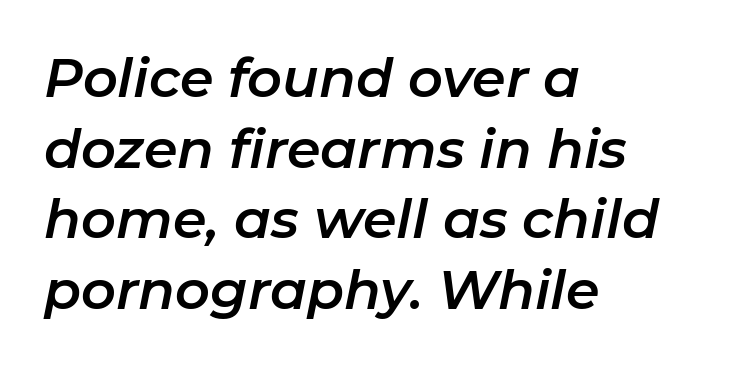
Q: Is the text italic (slanted)? A: Yes, it leans right by about 11 degrees.
Q: Is the text underlined? A: No.
Q: How is the paragraph aligned? A: Left-aligned.
Q: Is the spacing between letters normal or unusually wide? A: Normal.
Q: Is the spacing between lines tight, normal or loose? A: Normal.
Q: Width (condensed, normal, or wide)? A: Normal.
Q: Stroke contrast? A: Low.
Q: x-height? A: Medium.
Q: Monospaced? A: No.
